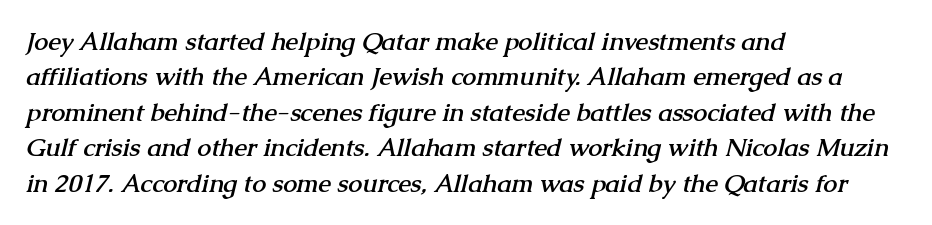
Q: Is the text bold? A: Yes.
Q: Is the text underlined? A: No.
Q: How is the paragraph aligned? A: Left-aligned.
Q: Is the spacing between letters normal or unusually wide? A: Normal.
Q: Is the spacing between lines tight, normal or loose? A: Normal.
